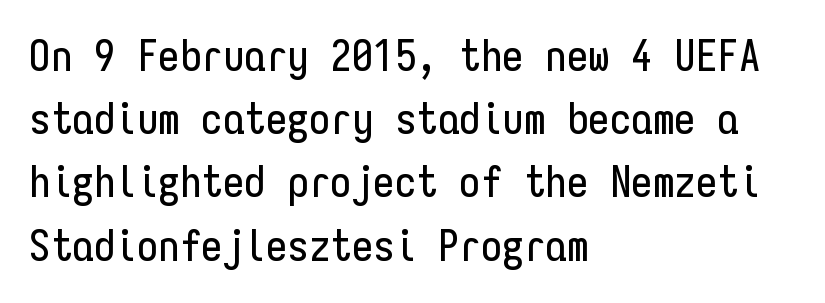
Visually the block forms a straight wall on the left and a jagged coastline on the right. Characters follow at the spacing the type designer built in. The face used here is a sans, in the tradition of grotesques and geometrics. The typography opts for an upright posture over an oblique one. You could count columns in this text — the font is strictly monospaced. Check the space under the baseline: it is left empty.
